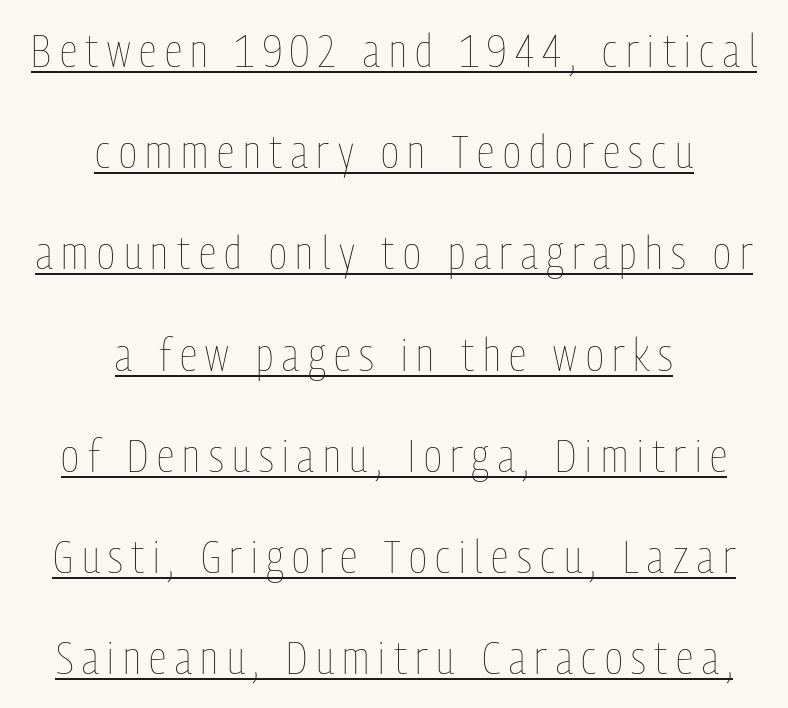
{"italic": "no", "bold": "no", "weight": "thin", "width": "condensed", "stroke_contrast": "low", "x_height": "medium", "monospaced": "no", "underline": "yes", "align": "center", "line_spacing": "loose", "line_spacing_ratio": 2.2, "glyph_px": 46}
